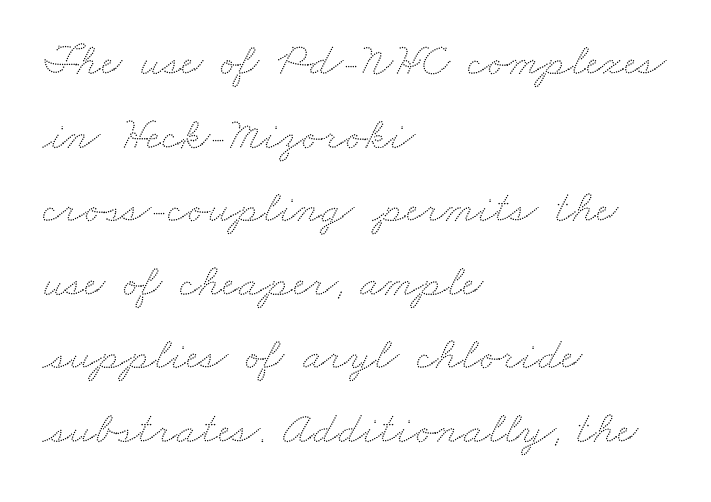
{"width": "wide", "stroke_contrast": "low", "x_height": "small", "monospaced": "no", "underline": "no", "align": "left", "line_spacing": "normal", "line_spacing_ratio": 1.6, "letter_spacing": "normal", "letter_spacing_em": 0.0, "glyph_px": 46}
